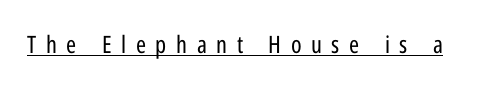
The image shows 24 px text type, upright; set unusually wide letter spacing (+0.4 em), underlined.
